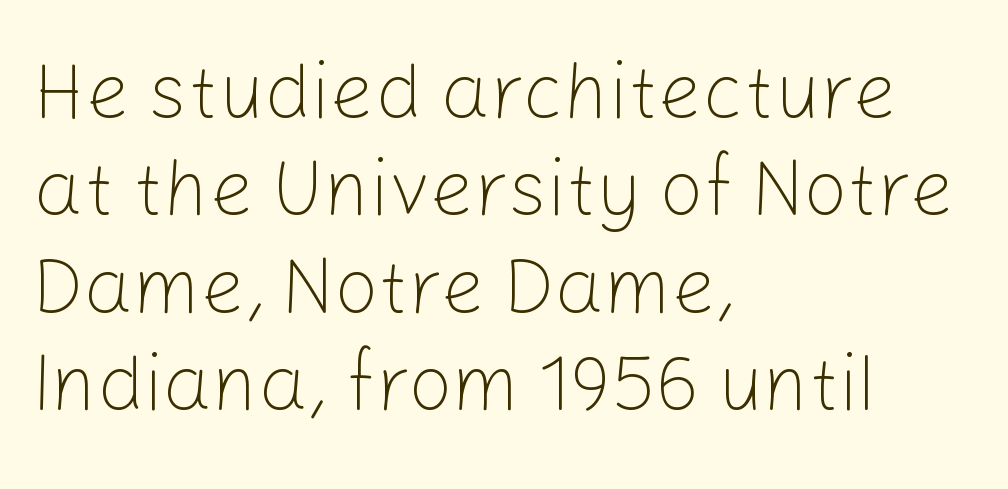
Q: Is the text bold? A: No.
Q: Is the text italic (slanted)? A: No, it is upright.
Q: Is the typeface a serif or a sans-serif typeface? A: Sans-serif.
Q: Is the text underlined? A: No.
Q: How is the paragraph aligned? A: Left-aligned.
Q: Is the spacing between letters normal or unusually wide? A: Normal.
Q: Is the spacing between lines tight, normal or loose? A: Normal.
Q: Width (condensed, normal, or wide)? A: Normal.
Q: Stroke contrast? A: Low.
Q: x-height? A: Medium.
Q: Monospaced? A: No.
